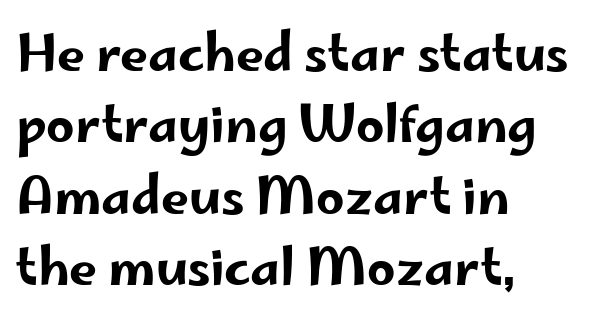
The image shows 50 px wide sans-serif type, upright; set left-aligned, normal line spacing (1.43x), normal letter spacing, not underlined; low stroke contrast and a small x-height.
